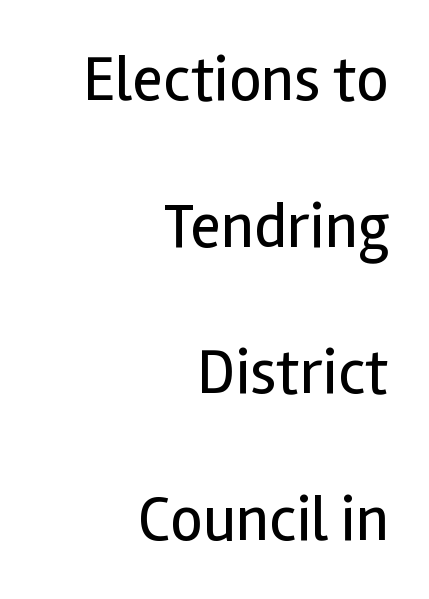
Stroke mass is kept to a normal reading level or below. Compared with a flush-left layout, this one pins lines to the opposite, right side. Look at the tracking — it's just the regular setting, nothing added. Descenders hang freely into open space. Font category for this specimen: sans-serif.
